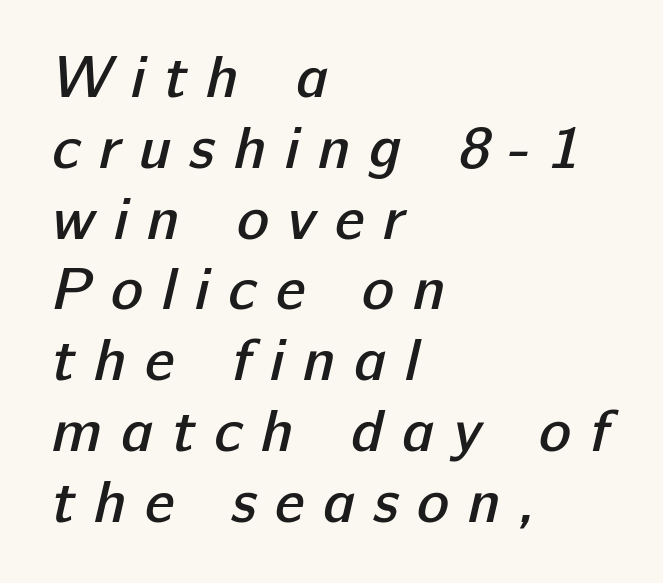
Q: Is the text bold? A: Semi-bold.
Q: Is the typeface a serif or a sans-serif typeface? A: Sans-serif.
Q: Is the text underlined? A: No.
Q: How is the paragraph aligned? A: Left-aligned.
Q: Is the spacing between letters normal or unusually wide? A: Unusually wide.
Q: Width (condensed, normal, or wide)? A: Normal.
Q: Stroke contrast? A: Low.
Q: x-height? A: Medium.
Q: Monospaced? A: No.
